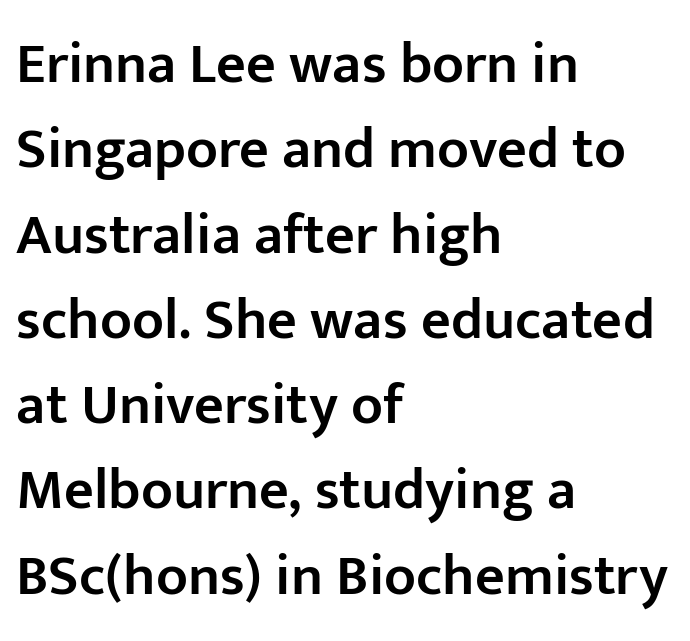
The image shows 58 px semibold sans-serif type, upright; set left-aligned, normal line spacing (1.47x), normal letter spacing, not underlined; low stroke contrast and a medium x-height.
